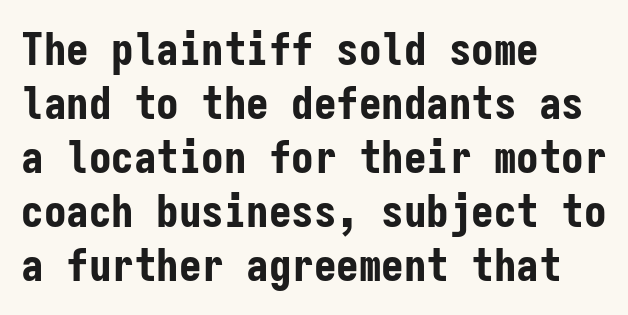
Q: Is the text bold? A: Yes.
Q: Is the text italic (slanted)? A: No, it is upright.
Q: Is the typeface a serif or a sans-serif typeface? A: Sans-serif.
Q: Is the text underlined? A: No.
Q: How is the paragraph aligned? A: Left-aligned.
Q: Is the spacing between letters normal or unusually wide? A: Normal.
Q: Width (condensed, normal, or wide)? A: Condensed.
Q: Stroke contrast? A: Low.
Q: x-height? A: Medium.
Q: Monospaced? A: Yes.
